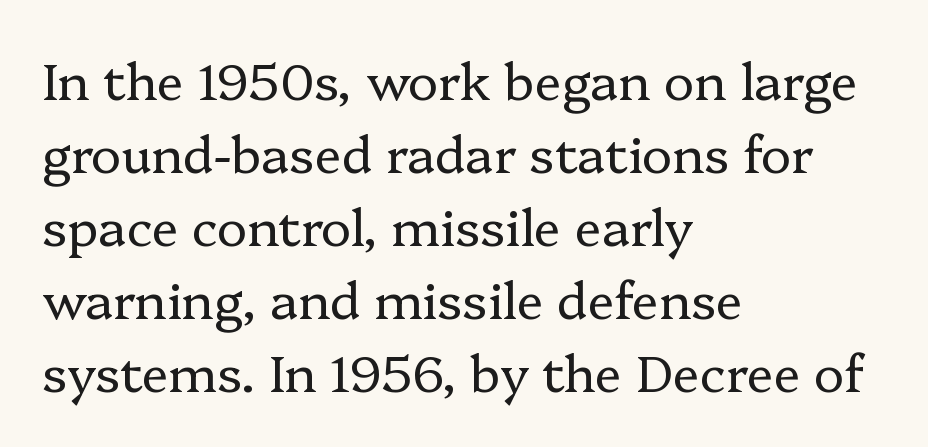
Q: Is the text bold? A: No.
Q: Is the text italic (slanted)? A: No, it is upright.
Q: Is the typeface a serif or a sans-serif typeface? A: Serif.
Q: Is the text underlined? A: No.
Q: How is the paragraph aligned? A: Left-aligned.
Q: Is the spacing between letters normal or unusually wide? A: Normal.
Q: Is the spacing between lines tight, normal or loose? A: Normal.
Q: Width (condensed, normal, or wide)? A: Normal.
Q: Stroke contrast? A: Low.
Q: x-height? A: Medium.
Q: Monospaced? A: No.
